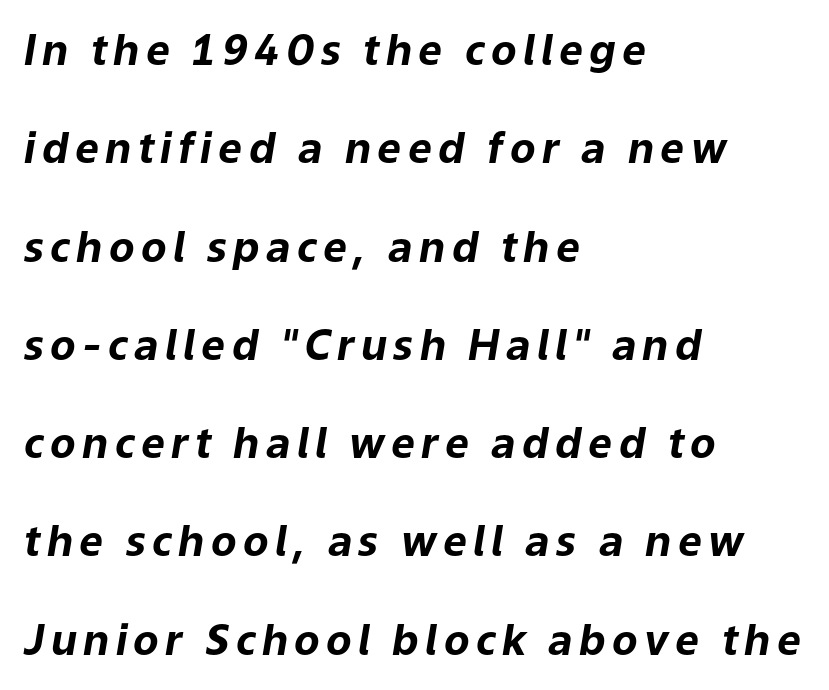
The image shows 42 px bold type, italic (leaning right); set left-aligned, loose line spacing (2.34x), not underlined; low stroke contrast and a medium x-height.
